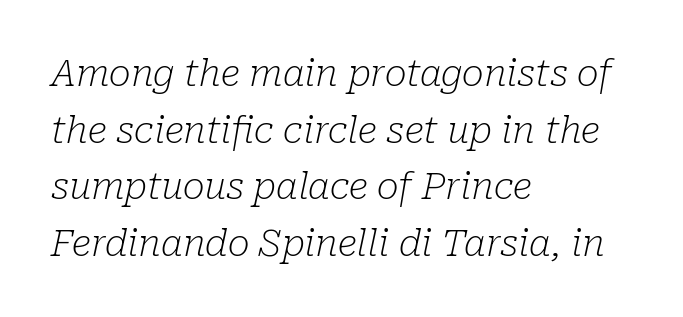
{"serif": "yes", "italic": "yes", "lean": "right", "slant_degrees": 10, "bold": "no", "weight": "light", "width": "normal", "stroke_contrast": "low", "x_height": "medium", "monospaced": "no", "underline": "no", "align": "left", "line_spacing": "normal", "line_spacing_ratio": 1.53, "letter_spacing": "normal", "letter_spacing_em": 0.0, "glyph_px": 37}
